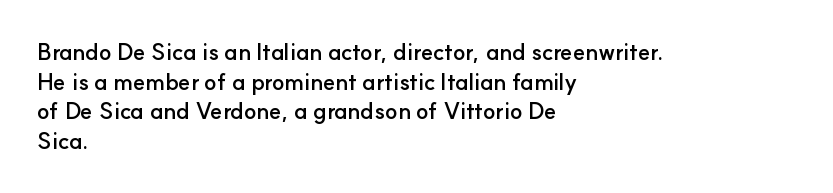
The image shows 23 px bold type, upright; set left-aligned, normal line spacing (1.29x), normal letter spacing, not underlined.
